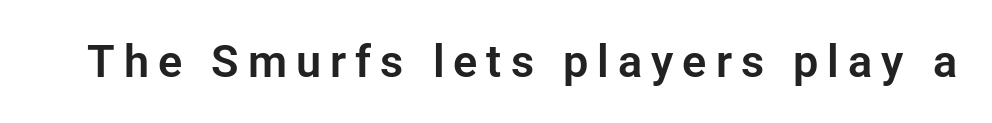
The letters are spread apart with noticeably loose tracking. Has an underline been added? It has not. A typesetter would mark this as roman, not italic. The face used here is a sans, in the tradition of grotesques and geometrics. A typesetter would call this proportional, since set widths differ per character.
